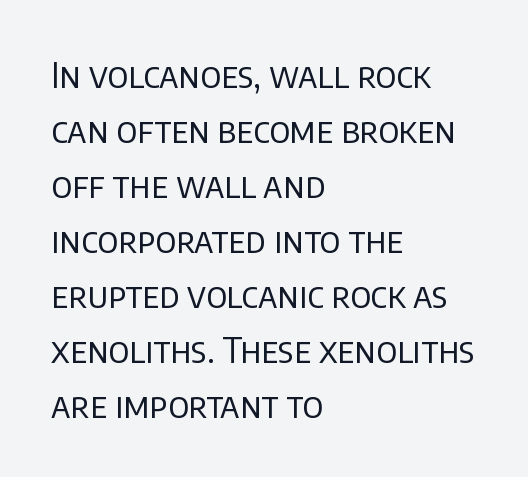
The specimen reads as upright at a glance. Underline: absent. A typesetter would call this zero additional tracking. Which margin do the lines hug? The left one — the right edge is uneven. The strokes carry an ordinary text weight at most.
